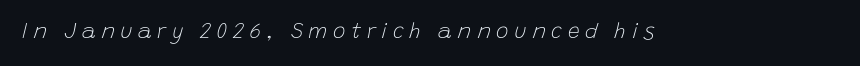
Weight: regular or lighter. Slanted lettering throughout. The area under the type is left untouched. The horizontal fit of the characters is loose and conspicuously gappy.
